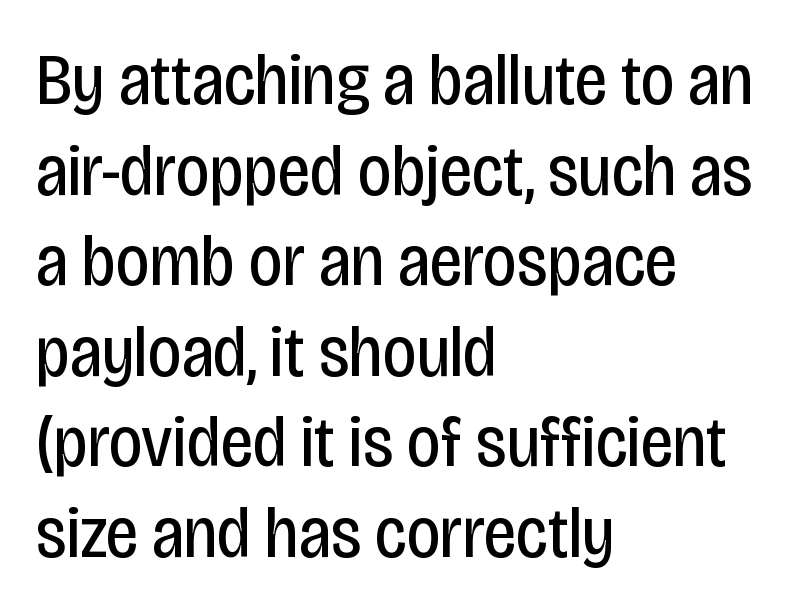
The image shows 73 px regular-weight, condensed sans-serif type, upright; set left-aligned, line spacing 1.24x, normal letter spacing, not underlined; low stroke contrast and a large x-height.
